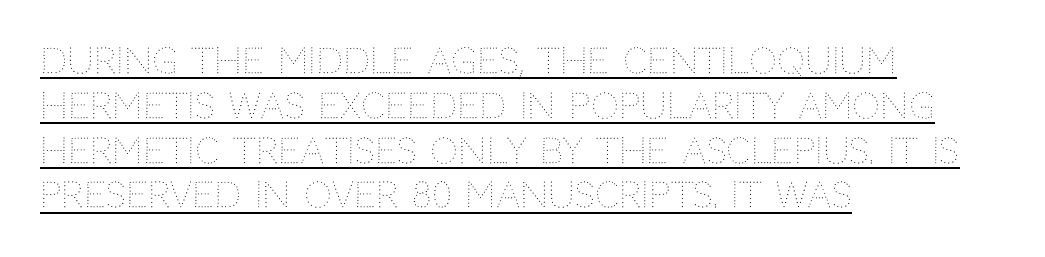
{"italic": "no", "bold": "no", "weight": "thin", "width": "normal", "stroke_contrast": "medium", "x_height": "large", "monospaced": "no", "underline": "yes", "align": "left", "line_spacing": "normal", "line_spacing_ratio": 1.28, "letter_spacing": "normal", "letter_spacing_em": 0.0, "glyph_px": 35}
